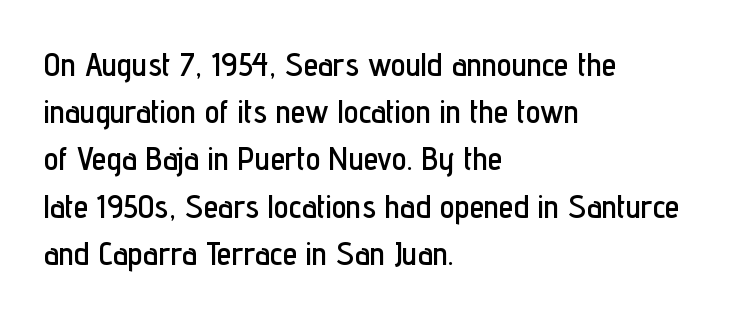
A typesetter would call this leading conventional body-copy spacing. Honestly, there is no underline to notice here at all. Serif or sans? Sans — the stroke terminals are bare. These lines are set flush left with a ragged right edge. Note the varied advance widths — an 'i' is clearly narrower than an 'm'. Vertical strokes here are truly vertical.
